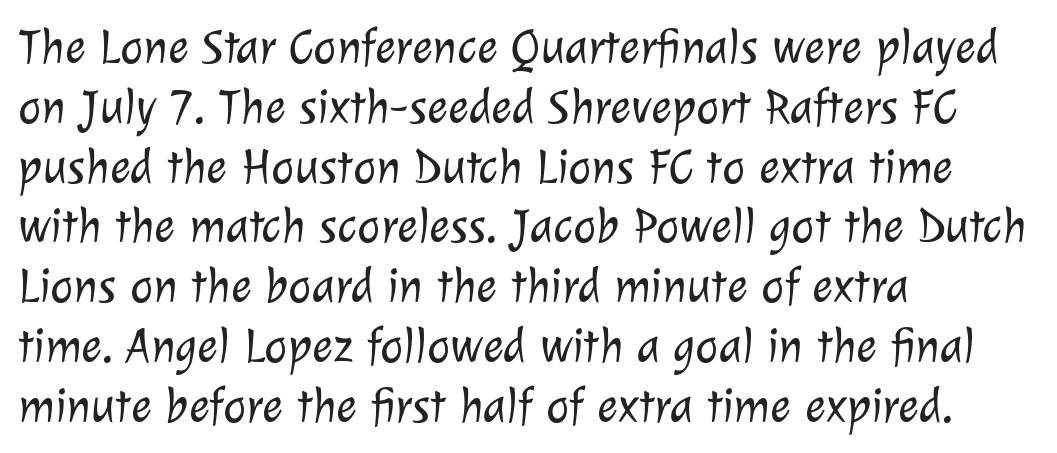
{"serif": "no", "bold": "no", "weight": "light", "width": "normal", "stroke_contrast": "low", "x_height": "medium", "monospaced": "no", "underline": "no", "align": "left", "line_spacing_ratio": 1.22, "letter_spacing": "normal", "letter_spacing_em": 0.0, "glyph_px": 49}
